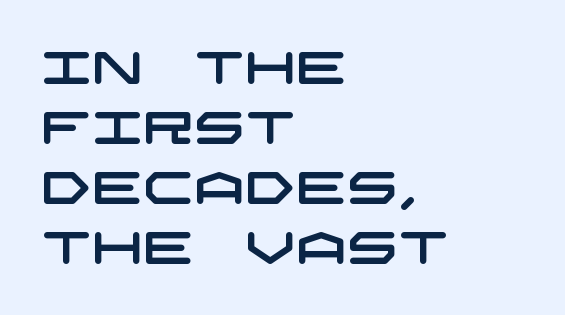
Q: Is the typeface a serif or a sans-serif typeface? A: Sans-serif.
Q: Is the text underlined? A: No.
Q: How is the paragraph aligned? A: Left-aligned.
Q: Is the spacing between letters normal or unusually wide? A: Normal.
Q: Is the spacing between lines tight, normal or loose? A: Normal.
Q: Width (condensed, normal, or wide)? A: Wide.
Q: Stroke contrast? A: Low.
Q: x-height? A: Large.
